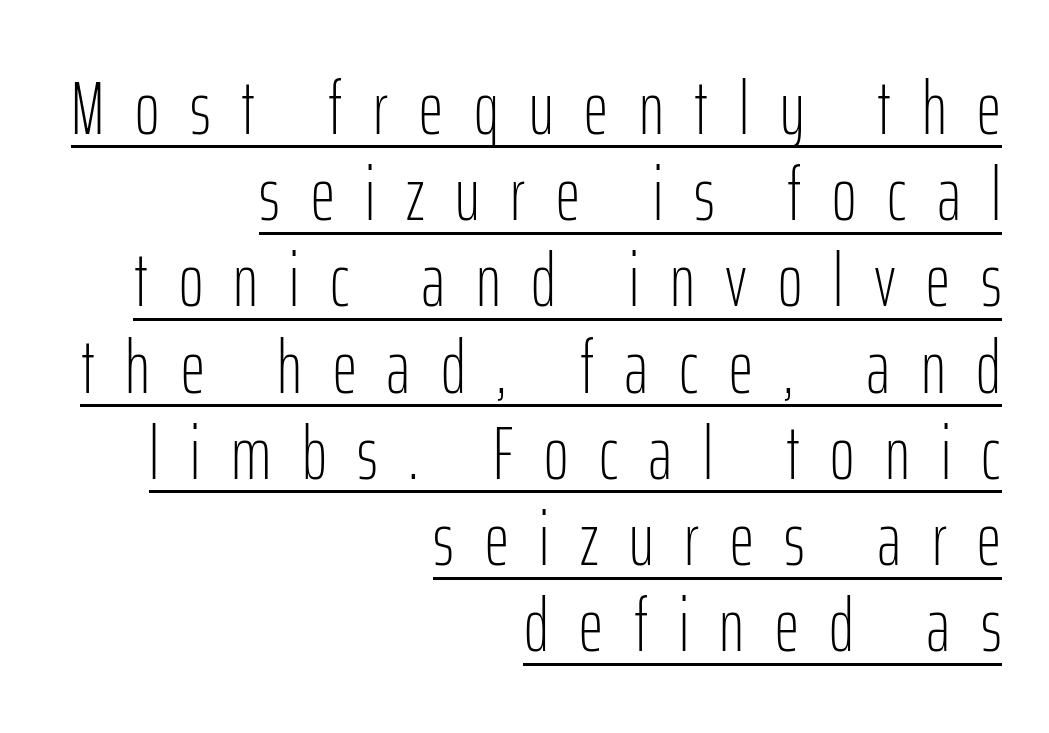
{"serif": "no", "italic": "no", "bold": "no", "weight": "light", "width": "condensed", "stroke_contrast": "low", "x_height": "medium", "monospaced": "no", "underline": "yes", "align": "right", "line_spacing": "tight", "line_spacing_ratio": 1.15, "letter_spacing": "wide", "letter_spacing_em": 0.41, "glyph_px": 75}
